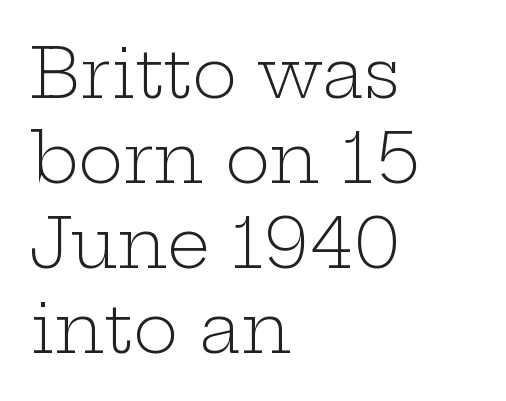
{"serif": "yes", "italic": "no", "bold": "no", "weight": "light", "width": "wide", "stroke_contrast": "low", "x_height": "medium", "monospaced": "no", "underline": "no", "align": "left", "line_spacing": "normal", "line_spacing_ratio": 1.25, "letter_spacing": "normal", "letter_spacing_em": 0.0, "glyph_px": 68}
